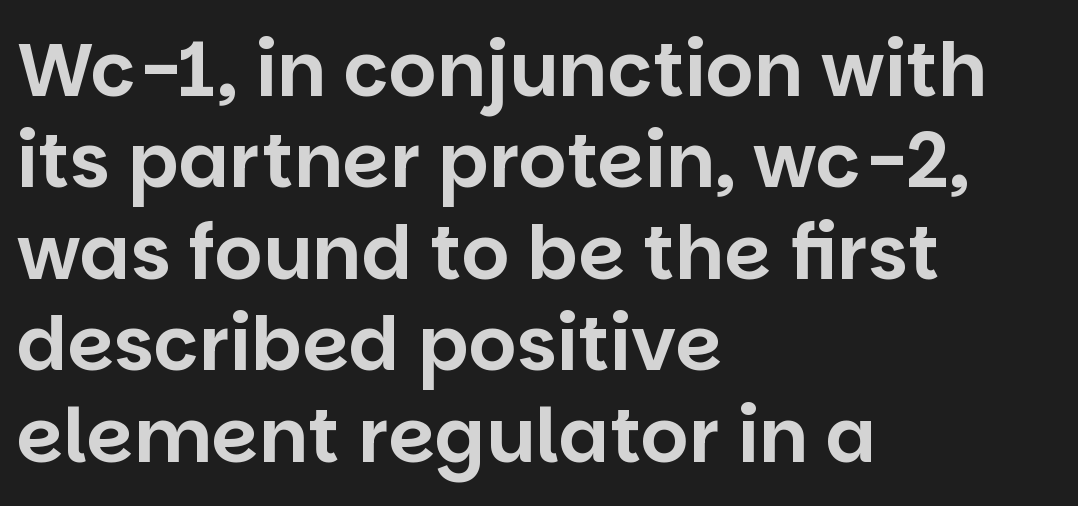
{"serif": "no", "italic": "no", "width": "normal", "stroke_contrast": "low", "x_height": "large", "monospaced": "no", "underline": "no", "align": "left", "line_spacing_ratio": 1.22, "letter_spacing": "normal", "letter_spacing_em": 0.0, "glyph_px": 75}
